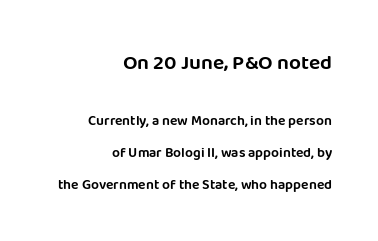
The passage shown begins with its larger block and ends with its smaller one. Decoration check: the copy has no underline. The line-height multiplier appears high, well above default. Is the block centered? No — it sits flush against the right margin. Glyph-to-glyph distance matches everyday printed text.
